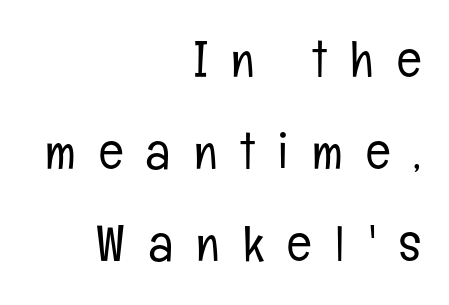
The space directly below the letters is spotless. Stroke thickness stays within the range of a standard reading face or lighter. What stands out about the letter spacing? Its width — letters are far apart. Reading down the block, your eye finds every line finishing at a fixed right position. Observe the absence of serifs on each vertical stroke in this sample. Upright lettering throughout.
